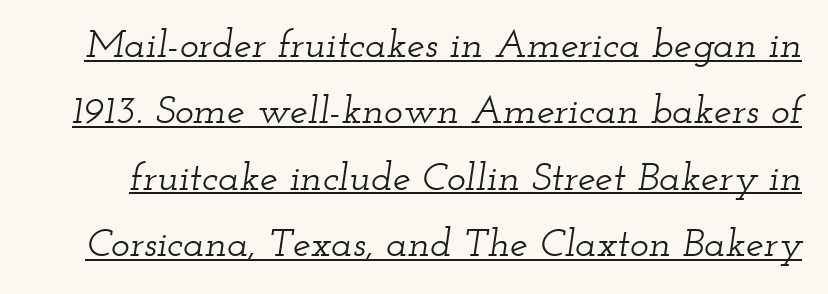
{"serif": "yes", "italic": "yes", "lean": "right", "slant_degrees": 12, "width": "wide", "stroke_contrast": "low", "x_height": "small", "monospaced": "no", "underline": "yes", "line_spacing": "normal", "line_spacing_ratio": 1.66, "letter_spacing": "normal", "letter_spacing_em": 0.0, "glyph_px": 40}
